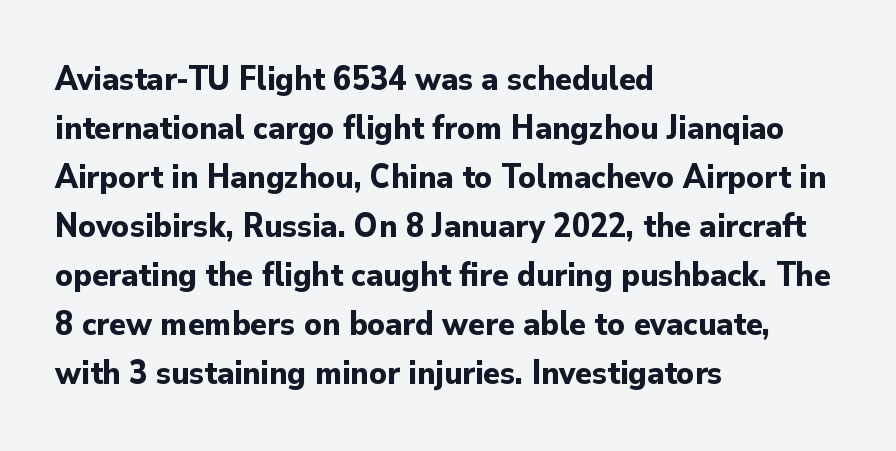
{"serif": "no", "italic": "no", "bold": "yes", "weight": "bold", "width": "normal", "stroke_contrast": "low", "x_height": "small", "monospaced": "no", "underline": "no", "align": "left", "line_spacing": "normal", "line_spacing_ratio": 1.44, "letter_spacing": "normal", "letter_spacing_em": 0.0, "glyph_px": 34}
